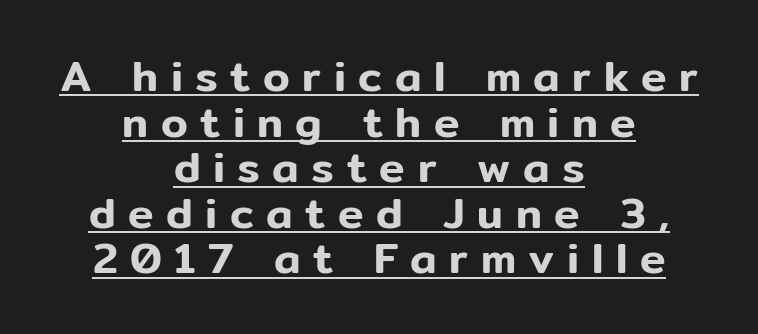
The image shows 43 px sans-serif type, upright; set centered, tight line spacing (1.06x), unusually wide letter spacing (+0.29 em), underlined; low stroke contrast and a medium x-height.
